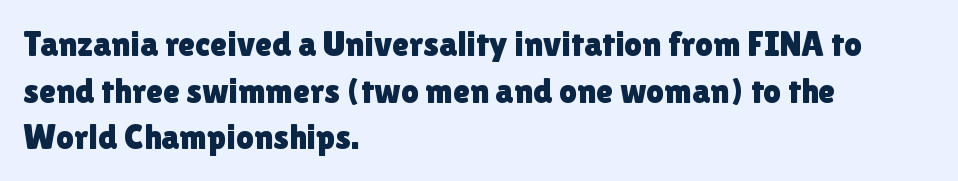
Q: Is the text italic (slanted)? A: No, it is upright.
Q: Is the typeface a serif or a sans-serif typeface? A: Sans-serif.
Q: Is the text underlined? A: No.
Q: How is the paragraph aligned? A: Left-aligned.
Q: Is the spacing between letters normal or unusually wide? A: Normal.
Q: Is the spacing between lines tight, normal or loose? A: Normal.
Q: Width (condensed, normal, or wide)? A: Normal.
Q: x-height? A: Medium.
Q: Monospaced? A: No.
